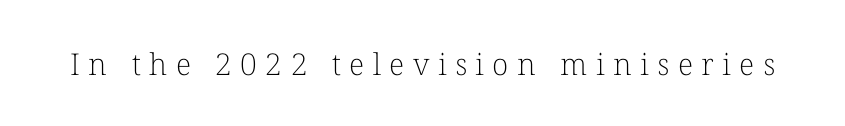
The image shows 30 px light serif type, upright; set unusually wide letter spacing (+0.28 em), not underlined; low stroke contrast and a medium x-height.
